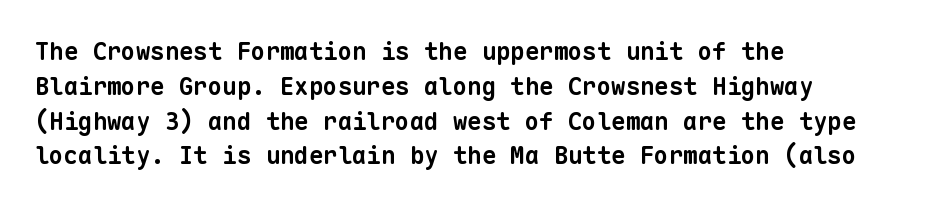
Q: Is the text bold? A: Yes.
Q: Is the text underlined? A: No.
Q: How is the paragraph aligned? A: Left-aligned.
Q: Is the spacing between letters normal or unusually wide? A: Normal.
Q: Is the spacing between lines tight, normal or loose? A: Normal.
